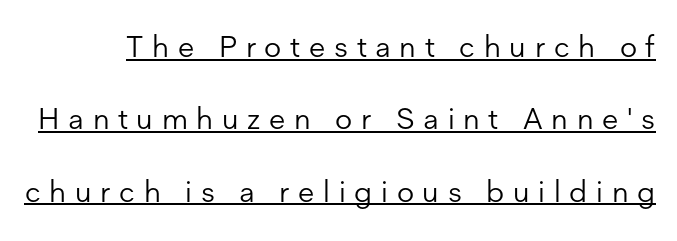
The space between consecutive lines is lavish. What kind of face is this? One without serifs — a sans. Do the characters align in a grid? No, the font is proportional. The horizontal fit of the characters is loose and conspicuously gappy.
